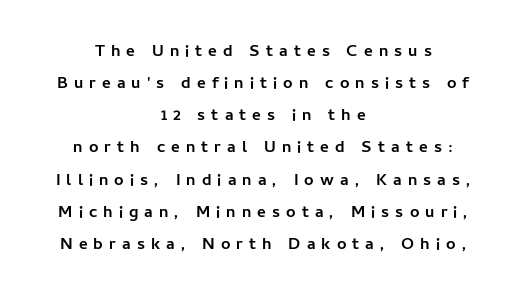
The axis of the letterforms is exactly vertical. A student would call this center alignment; a typographer would say set centered. In terms of leading, this rendering sits right in the middle. Letter spacing: wide. Any mark beneath the type? The region is blank.
